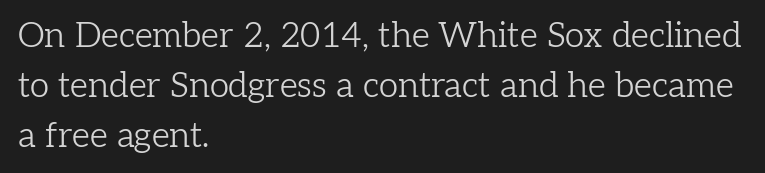
Q: Is the text bold? A: No.
Q: Is the text italic (slanted)? A: No, it is upright.
Q: Is the typeface a serif or a sans-serif typeface? A: Serif.
Q: Is the text underlined? A: No.
Q: How is the paragraph aligned? A: Left-aligned.
Q: Is the spacing between letters normal or unusually wide? A: Normal.
Q: Is the spacing between lines tight, normal or loose? A: Normal.
Q: Width (condensed, normal, or wide)? A: Normal.
Q: Stroke contrast? A: Low.
Q: x-height? A: Medium.
Q: Monospaced? A: No.
